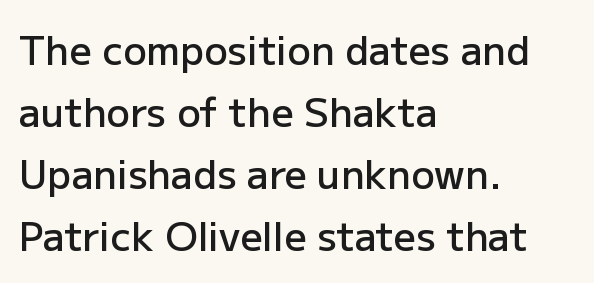
The image shows 39 px semibold sans-serif type, upright; set left-aligned, normal line spacing (1.59x), normal letter spacing, not underlined; low stroke contrast and a medium x-height.
